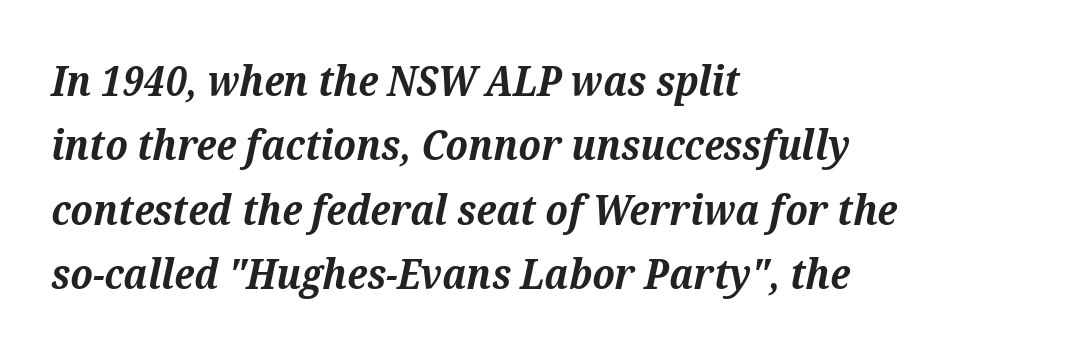
The passage shown is typed in a proportional face where columns would drift. Every row of glyphs begins at an identical x-position on the left. To sum up the face: it has serifs. Each glyph is drawn with heavy, bold strokes. Quick note: italic. Type without underlining.
